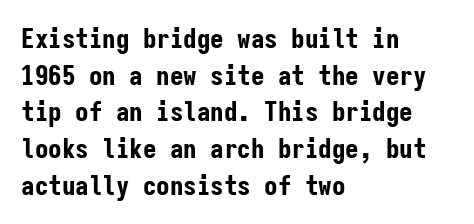
The image shows 27 px bold type, upright; set left-aligned, normal line spacing (1.36x), normal letter spacing, not underlined.
